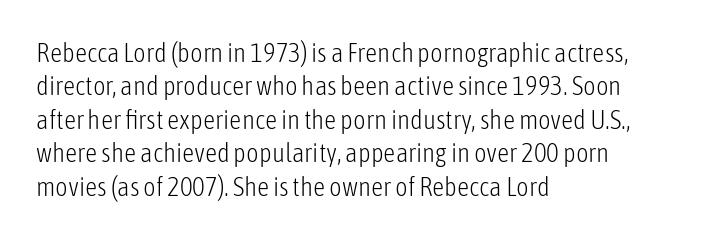
No letter is thick-stroked: the sample isn't bold. This rendering leaves character spacing at its baseline value. A bare baseline throughout the passage. Line beginnings align vertically; line endings do not. This sample uses an upright cut, with every glyph sitting square on the baseline.
